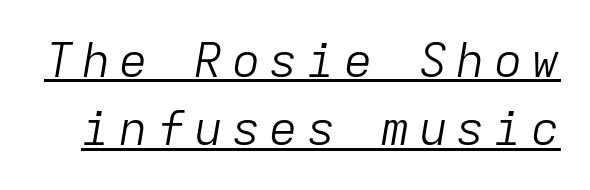
{"italic": "yes", "lean": "right", "slant_degrees": 9, "bold": "no", "weight": "light", "width": "normal", "stroke_contrast": "low", "x_height": "medium", "monospaced": "yes", "underline": "yes", "line_spacing": "normal", "line_spacing_ratio": 1.42, "glyph_px": 48}
